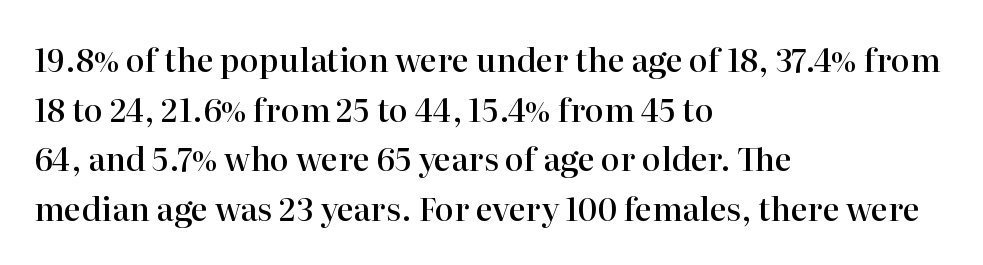
The image shows 32 px semibold serif type, upright; set left-aligned, normal line spacing (1.55x), normal letter spacing, not underlined; high stroke contrast and a medium x-height.
